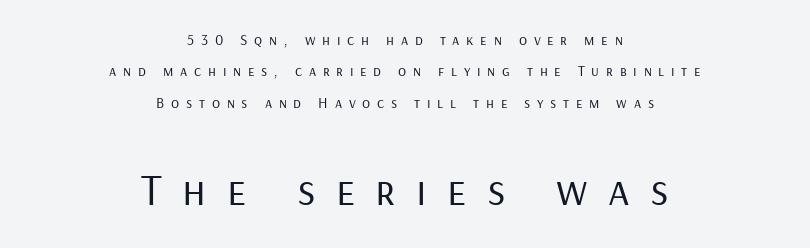
{"serif": "no", "italic": "no", "bold": "no", "weight": "regular", "width": "normal", "stroke_contrast": "low", "x_height": "medium", "monospaced": "no", "underline": "no", "align": "center", "line_spacing": "loose", "line_spacing_ratio": 2.1, "letter_spacing": "wide", "letter_spacing_em": 0.45, "larger_block": "second", "size_ratio": 3.0, "glyph_px": 45}
